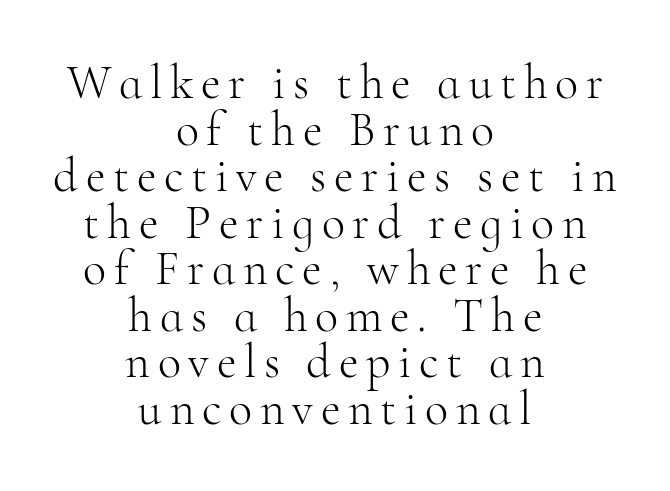
{"serif": "yes", "italic": "no", "bold": "no", "weight": "light", "width": "normal", "stroke_contrast": "high", "x_height": "small", "monospaced": "no", "underline": "no", "align": "center", "line_spacing": "tight", "line_spacing_ratio": 0.97, "glyph_px": 48}
